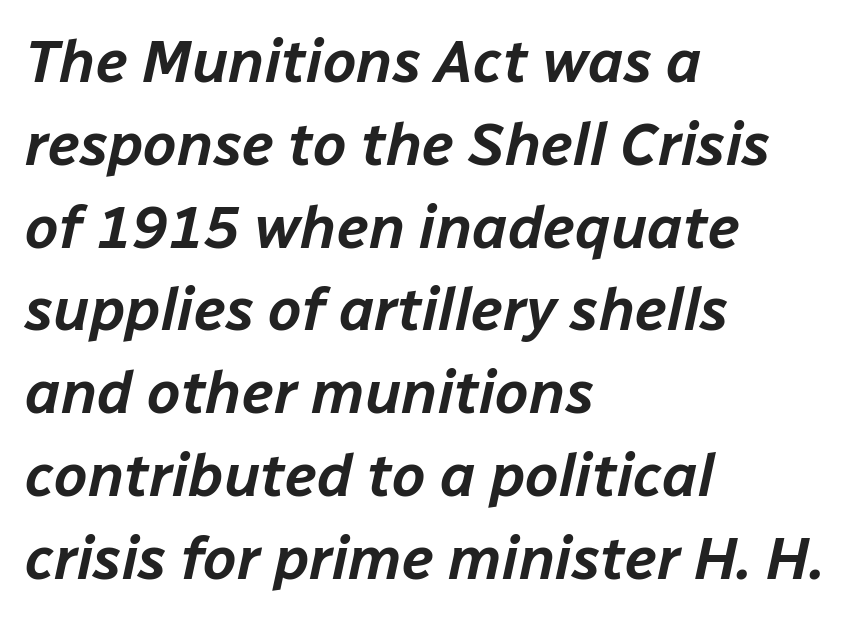
The vertical gap from one line to the next is medium. A typesetter would call this proportional, since set widths differ per character. Compared with a centered layout, this one pins lines to the left instead. Words appear dense and cohesive because spacing is normal.
